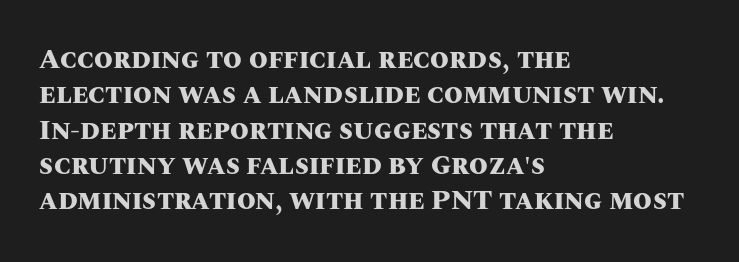
The image shows 27 px bold type, upright; set left-aligned, normal line spacing (1.31x), normal letter spacing, not underlined.
